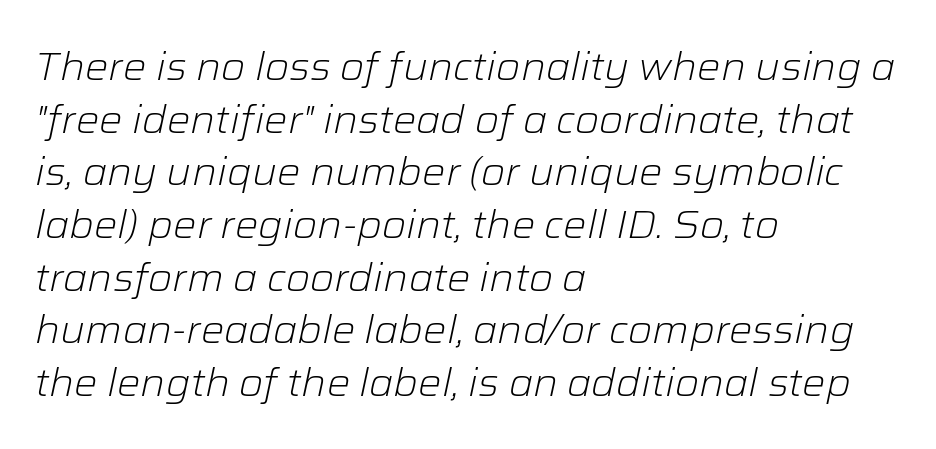
Q: Is the text bold? A: No.
Q: Is the text italic (slanted)? A: Yes, it leans right by about 12 degrees.
Q: Is the text underlined? A: No.
Q: How is the paragraph aligned? A: Left-aligned.
Q: Is the spacing between letters normal or unusually wide? A: Normal.
Q: Is the spacing between lines tight, normal or loose? A: Normal.
Q: Width (condensed, normal, or wide)? A: Normal.
Q: Stroke contrast? A: Low.
Q: x-height? A: Medium.
Q: Monospaced? A: No.
